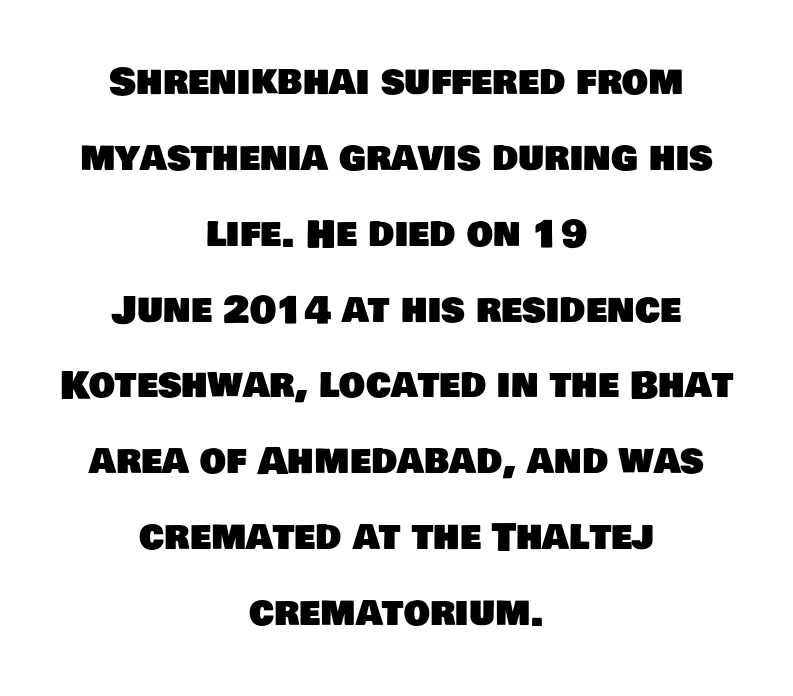
Q: Is the typeface a serif or a sans-serif typeface? A: Sans-serif.
Q: Is the text underlined? A: No.
Q: How is the paragraph aligned? A: Centered.
Q: Is the spacing between letters normal or unusually wide? A: Normal.
Q: Is the spacing between lines tight, normal or loose? A: Loose.
Q: Width (condensed, normal, or wide)? A: Normal.
Q: Stroke contrast? A: Low.
Q: x-height? A: Large.
Q: Monospaced? A: No.
